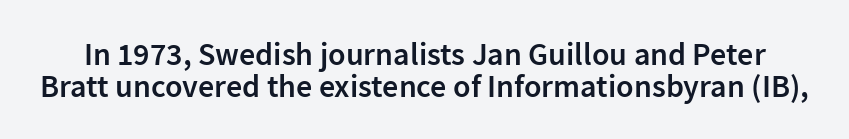
{"serif": "no", "italic": "no", "bold": "semi", "weight": "semibold", "width": "normal", "stroke_contrast": "low", "x_height": "medium", "monospaced": "no", "underline": "no", "line_spacing": "tight", "line_spacing_ratio": 1.0, "letter_spacing": "normal", "letter_spacing_em": 0.0, "glyph_px": 32}
